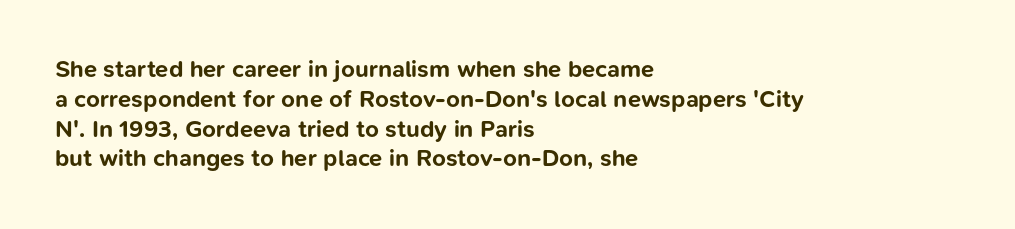
Every character sits straight up, as roman type does. This rendering uses left alignment, leaving the right contour irregular. Letters rest on an invisible, unmarked baseline. The passage shown has conventional tracking throughout. Pretty heavy lettering here — definitely bold.
